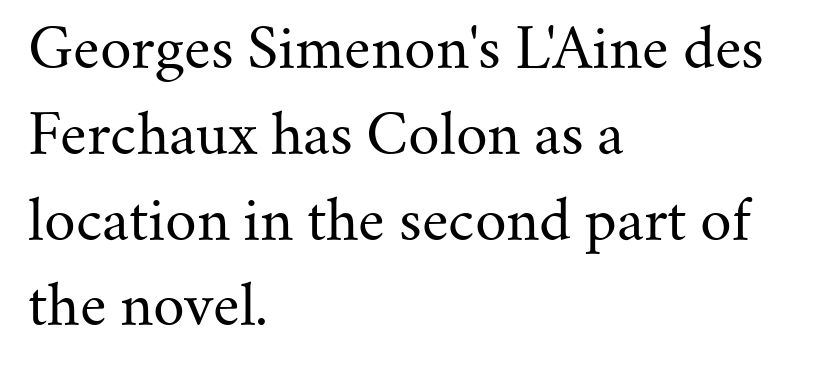
Q: Is the text bold? A: No.
Q: Is the text italic (slanted)? A: No, it is upright.
Q: Is the typeface a serif or a sans-serif typeface? A: Serif.
Q: Is the text underlined? A: No.
Q: How is the paragraph aligned? A: Left-aligned.
Q: Is the spacing between letters normal or unusually wide? A: Normal.
Q: Is the spacing between lines tight, normal or loose? A: Normal.
Q: Width (condensed, normal, or wide)? A: Normal.
Q: Stroke contrast? A: Medium.
Q: x-height? A: Small.
Q: Monospaced? A: No.
